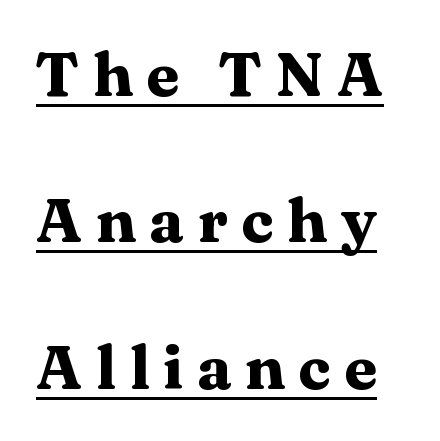
One glance says open: line gaps are wider than usual. This sample uses expanded letter spacing, leaving extra air between glyphs. In terms of weight, the rendering is a true, heavy bold. Check where the strokes stop: tiny serifs finish them off. A typesetter would call this proportional, since set widths differ per character. Each line of the rendering has a horizontal stroke beneath the glyphs.
